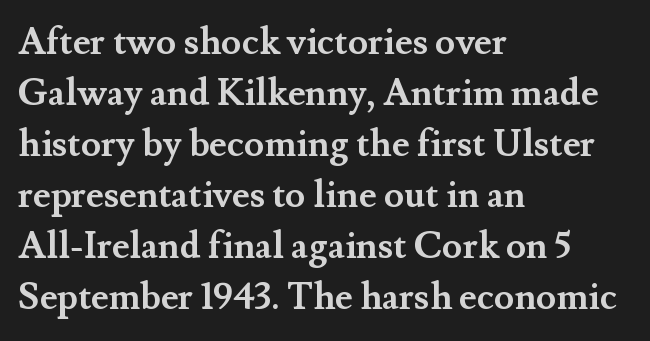
This sample uses an upright cut, with every glyph sitting square on the baseline. Chunky letters — that's bold for sure. These lines keep a tight, regular rhythm from letter to letter. The passage shown is typed in a proportional face where columns would drift.
